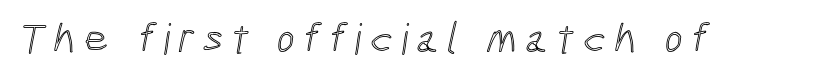
Q: Is the text underlined? A: No.
Q: Width (condensed, normal, or wide)? A: Condensed.
Q: x-height? A: Medium.
Q: Monospaced? A: No.
